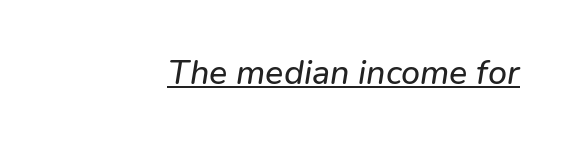
{"italic": "yes", "lean": "right", "slant_degrees": 9, "width": "normal", "stroke_contrast": "low", "x_height": "medium", "monospaced": "no", "underline": "yes", "align": "right", "letter_spacing": "normal", "letter_spacing_em": 0.0, "glyph_px": 34}
